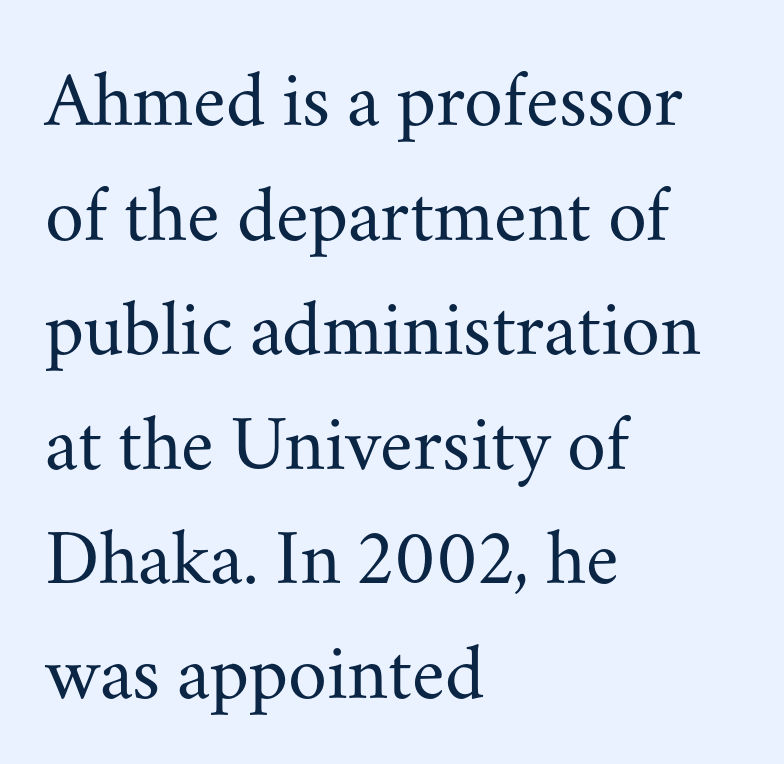
{"serif": "yes", "italic": "no", "bold": "no", "weight": "regular", "width": "normal", "stroke_contrast": "medium", "x_height": "small", "monospaced": "no", "underline": "no", "align": "left", "line_spacing": "normal", "line_spacing_ratio": 1.45, "letter_spacing": "normal", "letter_spacing_em": 0.0, "glyph_px": 79}
